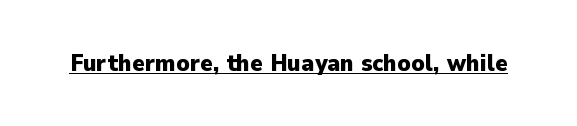
{"italic": "no", "bold": "yes", "underline": "yes", "letter_spacing": "normal", "letter_spacing_em": 0.0, "glyph_px": 24}
